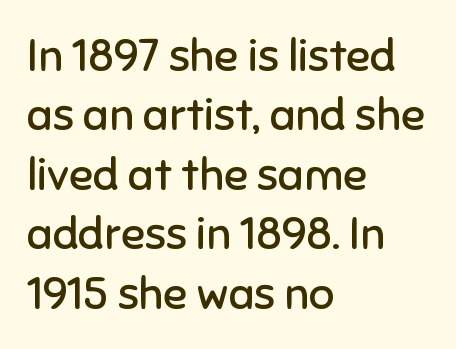
Q: Is the text bold? A: No.
Q: Is the text italic (slanted)? A: No, it is upright.
Q: Is the typeface a serif or a sans-serif typeface? A: Sans-serif.
Q: Is the text underlined? A: No.
Q: How is the paragraph aligned? A: Left-aligned.
Q: Is the spacing between letters normal or unusually wide? A: Normal.
Q: Is the spacing between lines tight, normal or loose? A: Normal.
Q: Width (condensed, normal, or wide)? A: Normal.
Q: Stroke contrast? A: Low.
Q: x-height? A: Medium.
Q: Monospaced? A: No.
